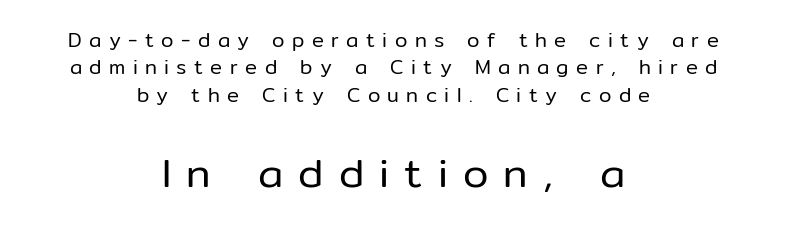
The letters carry no serifs — their stems end cleanly without finishing strokes. Size contrast runs from small at the top to large at the bottom. The lines sit at an ordinary, default distance from one another. Layout note: lines centered. The specimen reads as upright at a glance.
